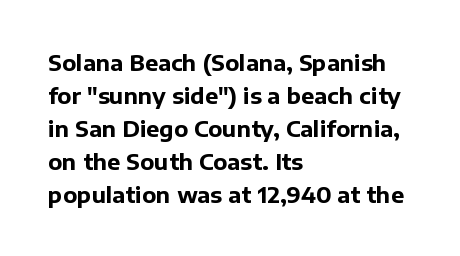
The image shows 22 px bold type, upright; set left-aligned, normal line spacing (1.5x), normal letter spacing, not underlined.
